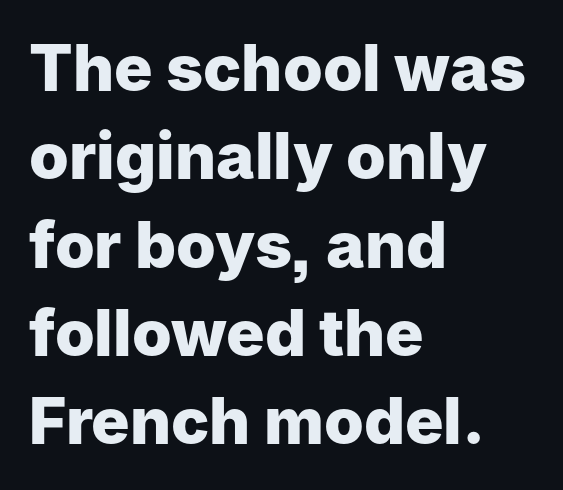
In CSS terms this would be text-align: left. This is sans-serif lettering, the kind often seen on screens and signage. Italic? Not at all — the glyphs are vertical. This rendering leaves character spacing at its baseline value. The strokes are fattened all the way to bold. Regular leading.
